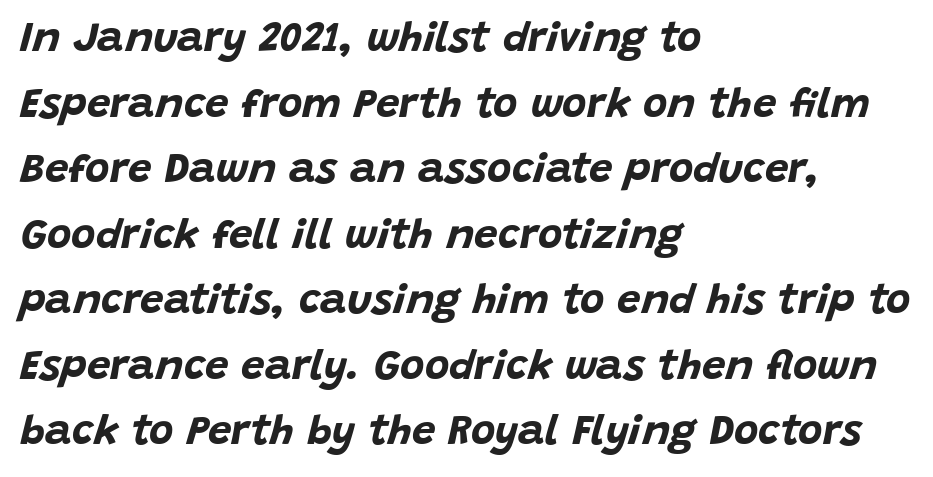
Leftover space on each line is placed entirely after the last word. Here the designer chose a conventional face with non-uniform glyph widths. In terms of leading, this rendering sits right in the middle. Honestly, there is no underline to notice here at all. Is the letter spacing exaggerated? No — it looks like the ordinary default. These lines were composed using italics.
